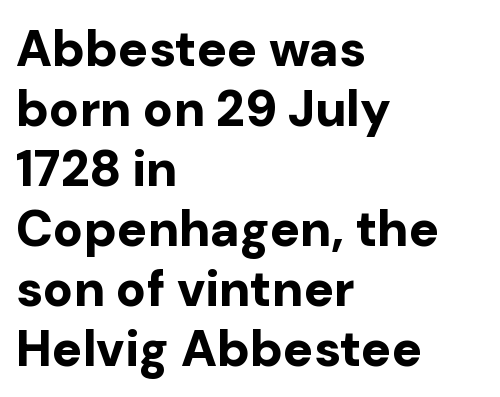
The image shows 50 px bold sans-serif type, upright; set left-aligned, line spacing 1.2x, normal letter spacing, not underlined; low stroke contrast and a medium x-height.
